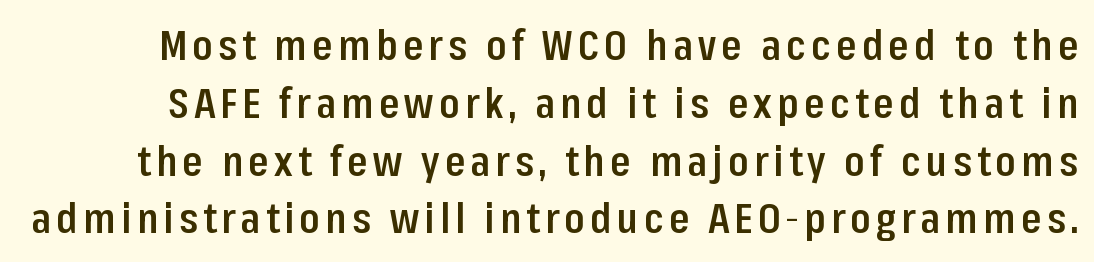
{"serif": "no", "italic": "no", "bold": "semi", "weight": "semibold", "width": "condensed", "stroke_contrast": "low", "x_height": "medium", "monospaced": "no", "underline": "no", "line_spacing": "normal", "line_spacing_ratio": 1.41, "glyph_px": 41}
